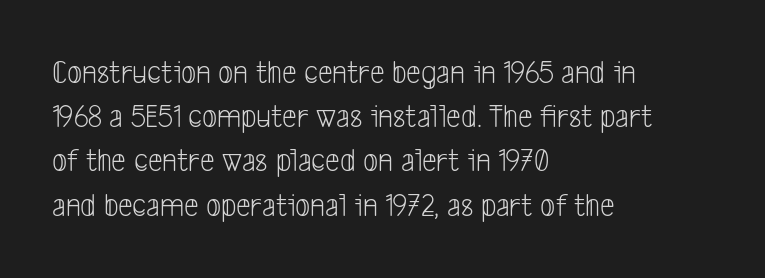
Q: Is the text bold? A: No.
Q: Is the typeface a serif or a sans-serif typeface? A: Sans-serif.
Q: Is the text underlined? A: No.
Q: How is the paragraph aligned? A: Left-aligned.
Q: Is the spacing between letters normal or unusually wide? A: Normal.
Q: Is the spacing between lines tight, normal or loose? A: Normal.
Q: Width (condensed, normal, or wide)? A: Condensed.
Q: Stroke contrast? A: Low.
Q: x-height? A: Medium.
Q: Monospaced? A: No.
